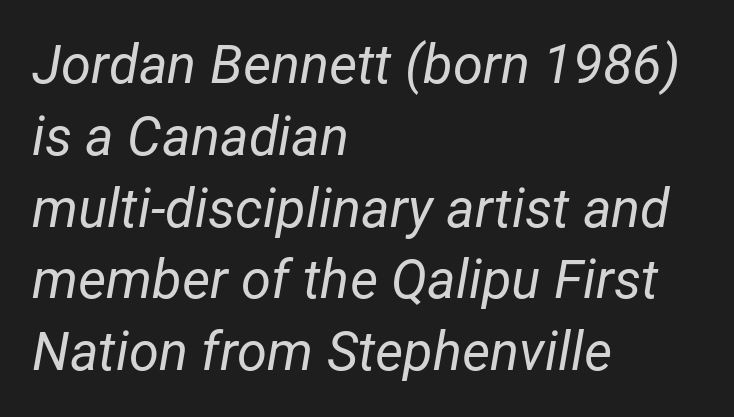
The image shows 54 px regular-weight type, italic (leaning right); set left-aligned, normal line spacing (1.33x), normal letter spacing, not underlined; low stroke contrast and a medium x-height.
